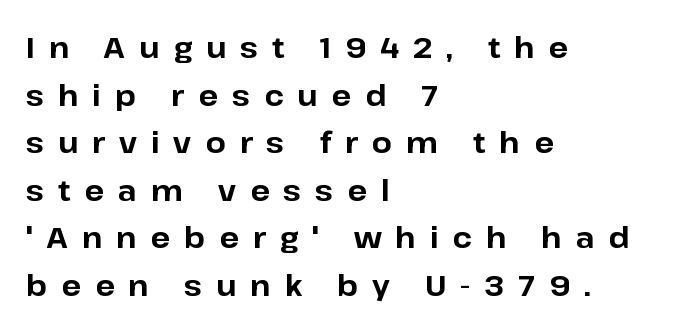
The face used here is rendered with a markedly widened letterfit. Is this a fixed-width face? No — the glyphs have proportional, varying widths. Reading down the block, your eye returns to a fixed left position each line. You can tell it's not italic because the verticals are truly vertical. Notice how descenders clear the ascenders below comfortably — that's standard leading.
